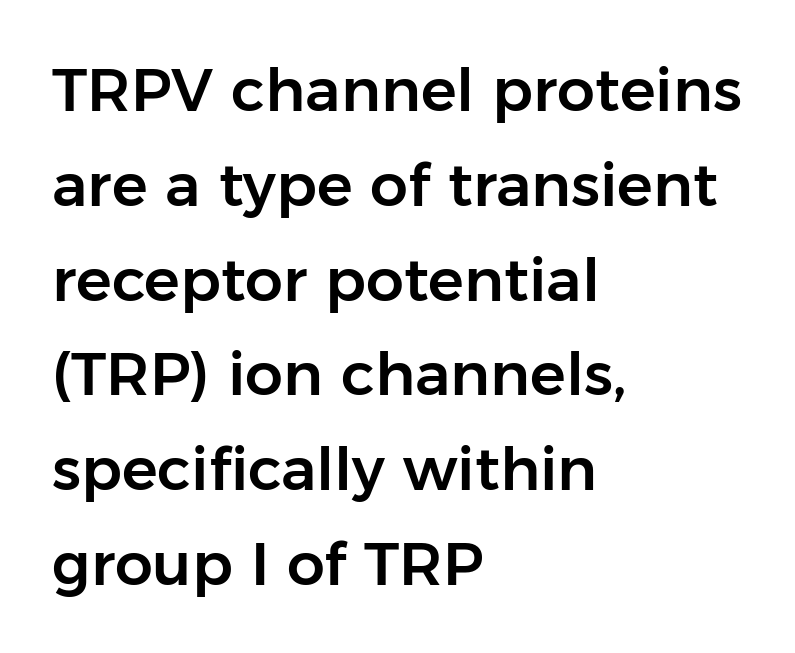
Q: Is the text italic (slanted)? A: No, it is upright.
Q: Is the typeface a serif or a sans-serif typeface? A: Sans-serif.
Q: Is the text underlined? A: No.
Q: How is the paragraph aligned? A: Left-aligned.
Q: Is the spacing between letters normal or unusually wide? A: Normal.
Q: Is the spacing between lines tight, normal or loose? A: Normal.
Q: Width (condensed, normal, or wide)? A: Normal.
Q: Stroke contrast? A: Low.
Q: x-height? A: Medium.
Q: Monospaced? A: No.
